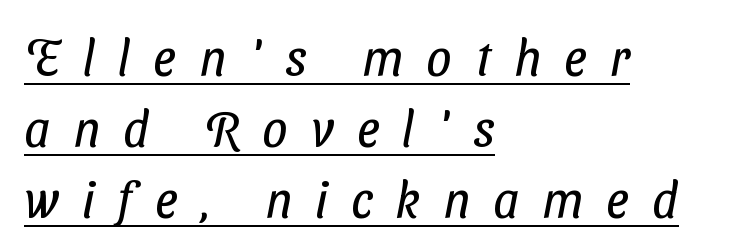
The image shows 50 px regular-weight, condensed sans-serif type; set left-aligned, normal line spacing (1.42x), unusually wide letter spacing (+0.47 em), underlined; low stroke contrast and a medium x-height.
